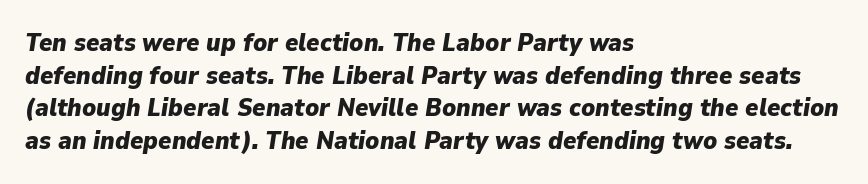
Posture: slanted. Here the glyphs are tracked normally, forming tight word shapes. The face used here has the dense, thick strokes of a bold. These lines sit exactly where default settings would place them. Every row of glyphs begins at an identical x-position on the left.
